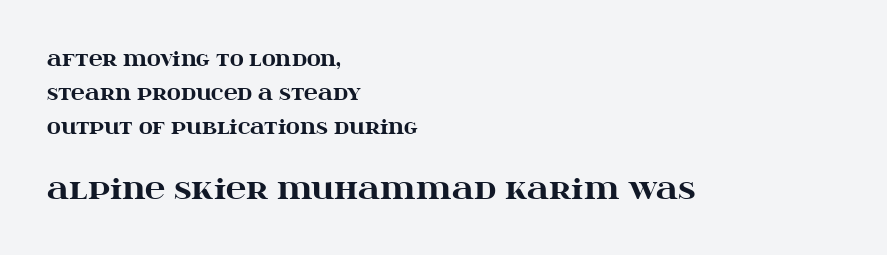
{"serif": "yes", "italic": "no", "bold": "yes", "weight": "heavy", "width": "wide", "stroke_contrast": "high", "x_height": "large", "monospaced": "no", "underline": "no", "align": "left", "line_spacing_ratio": 1.79, "letter_spacing": "normal", "letter_spacing_em": 0.0, "larger_block": "second", "size_ratio": 1.47, "glyph_px": 28}
